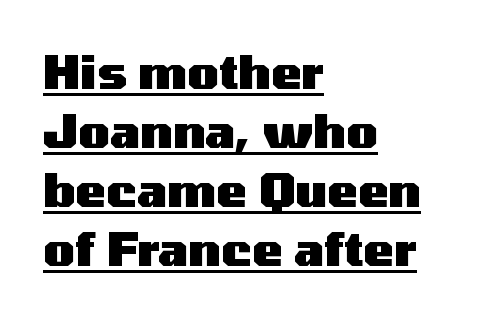
The image shows 46 px heavy, wide sans-serif type, upright; set left-aligned, normal line spacing (1.28x), normal letter spacing, underlined; medium stroke contrast and a medium x-height.
